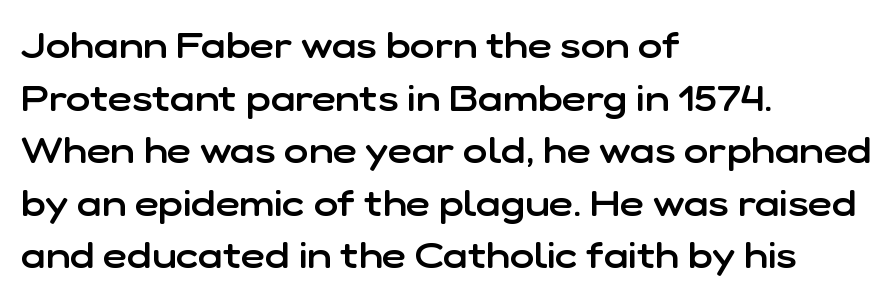
Left-aligned paragraph, ragged on the right. I'd call this a sans setting — the letters go barefoot. Compared with typical paragraphs, the rows here are spaced about the same. Underline: absent. I'd describe the lettering as semibold — firm but not a full bold. Designer's note — italics off, roman on.
